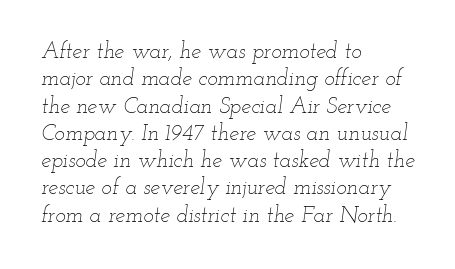
The glyphs are unaccompanied by any horizontal stroke below them. Tracking value appears to be zero — textbook default spacing. One-word summary of the alignment: left. The strokes are not fattened; the text isn't bold.
